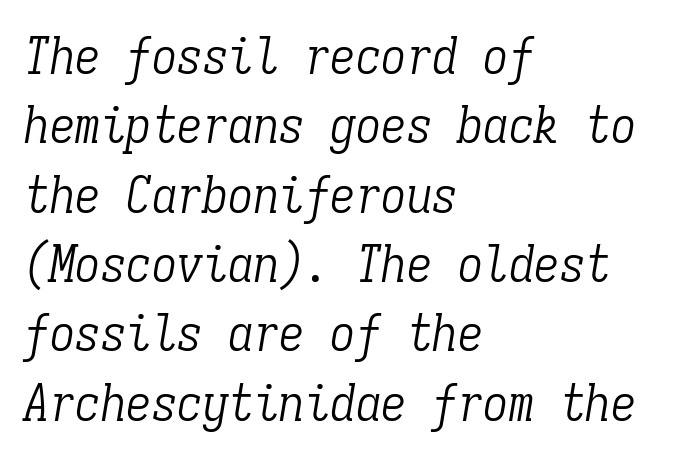
Q: Is the text bold? A: No.
Q: Is the text italic (slanted)? A: Yes, it leans right by about 9 degrees.
Q: Is the typeface a serif or a sans-serif typeface? A: Serif.
Q: Is the text underlined? A: No.
Q: How is the paragraph aligned? A: Left-aligned.
Q: Is the spacing between letters normal or unusually wide? A: Normal.
Q: Is the spacing between lines tight, normal or loose? A: Normal.
Q: Width (condensed, normal, or wide)? A: Condensed.
Q: Stroke contrast? A: Low.
Q: x-height? A: Medium.
Q: Monospaced? A: Yes.
